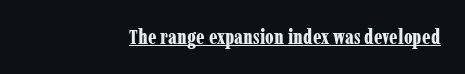
The image shows 20 px bold type, upright; set right-aligned, normal letter spacing, underlined.
